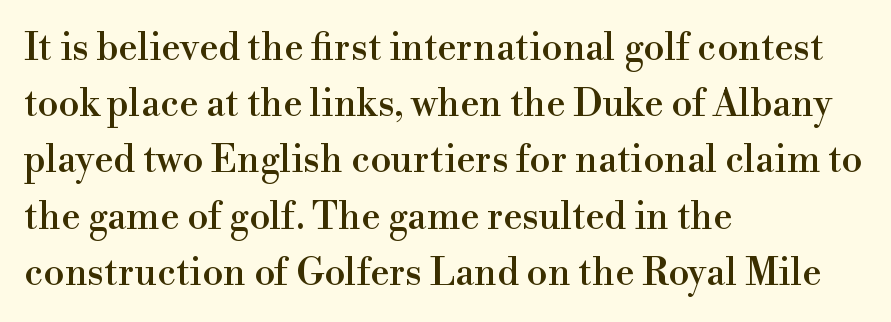
The image shows 38 px serif type, upright; set left-aligned, normal line spacing (1.48x), normal letter spacing, not underlined; high stroke contrast and a small x-height.
